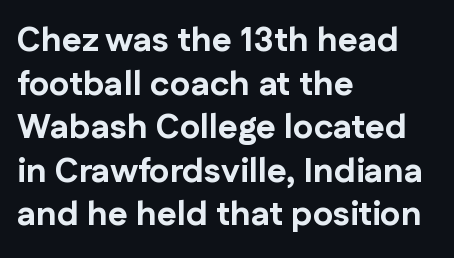
Q: Is the text bold? A: Yes.
Q: Is the text italic (slanted)? A: No, it is upright.
Q: Is the typeface a serif or a sans-serif typeface? A: Sans-serif.
Q: Is the text underlined? A: No.
Q: How is the paragraph aligned? A: Left-aligned.
Q: Is the spacing between letters normal or unusually wide? A: Normal.
Q: Is the spacing between lines tight, normal or loose? A: Normal.
Q: Width (condensed, normal, or wide)? A: Normal.
Q: Stroke contrast? A: Low.
Q: x-height? A: Medium.
Q: Monospaced? A: No.
